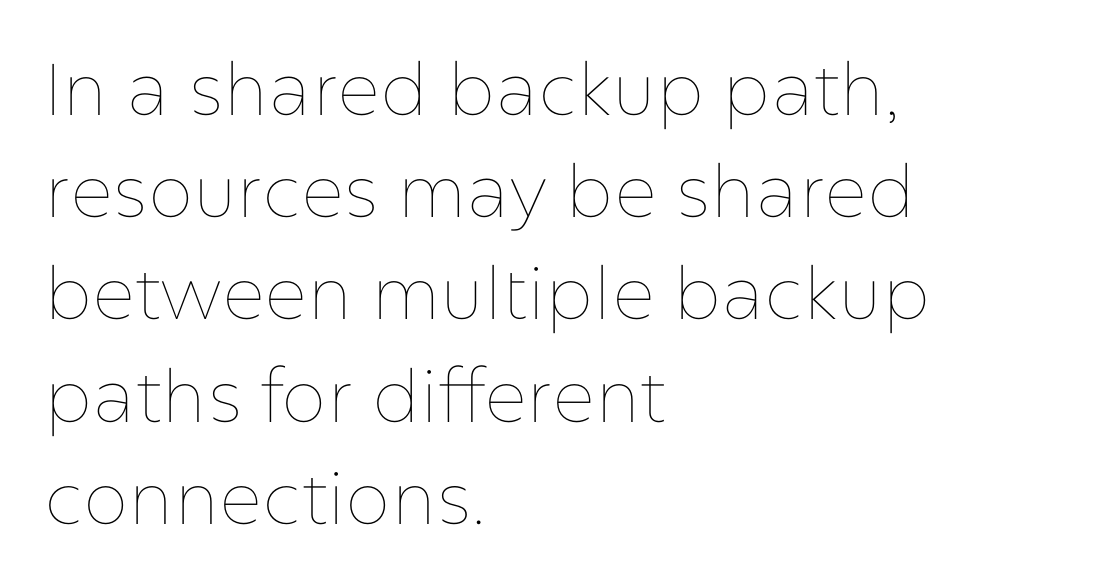
The image shows 73 px thin type, upright; set left-aligned, normal line spacing (1.4x), normal letter spacing, not underlined; low stroke contrast and a medium x-height.
